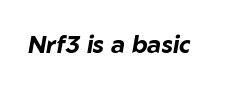
{"italic": "yes", "lean": "right", "slant_degrees": 10, "bold": "yes", "underline": "no", "letter_spacing": "normal", "letter_spacing_em": 0.0, "glyph_px": 24}
